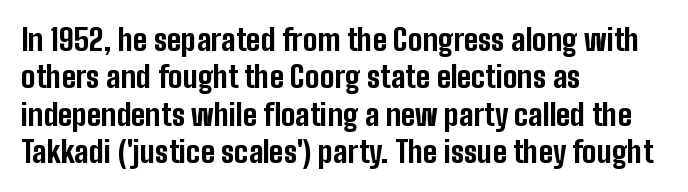
The image shows 30 px bold, condensed sans-serif type, upright; set left-aligned, normal line spacing (1.25x), normal letter spacing, not underlined; low stroke contrast and a medium x-height.
